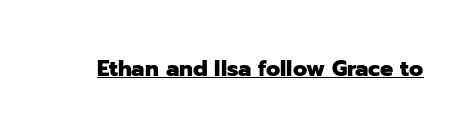
The image shows 22 px bold type, upright; set normal letter spacing, underlined.
